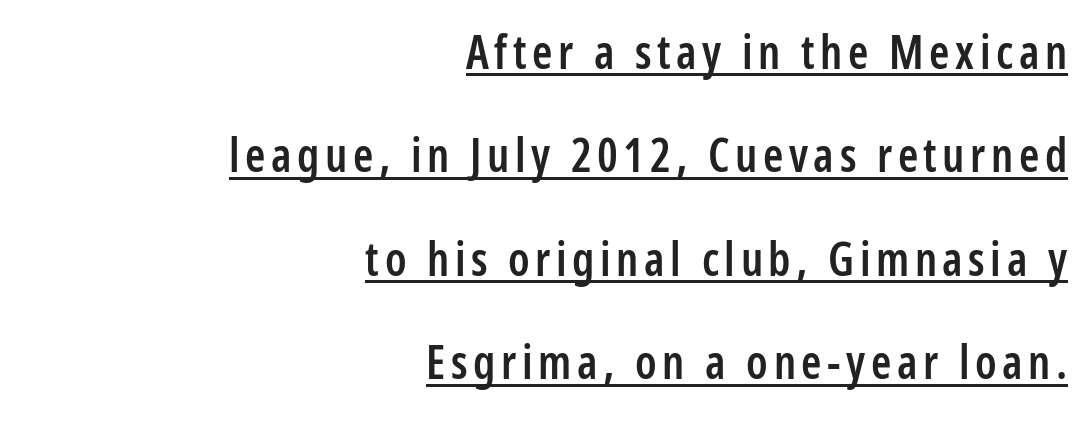
{"serif": "no", "italic": "no", "bold": "semi", "weight": "semibold", "width": "condensed", "stroke_contrast": "low", "x_height": "medium", "monospaced": "no", "underline": "yes", "align": "right", "line_spacing": "loose", "line_spacing_ratio": 2.25, "glyph_px": 46}
